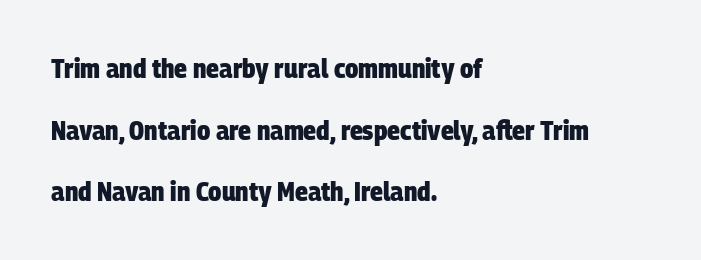
Q: Is the text bold? A: Yes.
Q: Is the text underlined? A: No.
Q: How is the paragraph aligned? A: Left-aligned.
Q: Is the spacing between letters normal or unusually wide? A: Normal.
Q: Is the spacing between lines tight, normal or loose? A: Loose.
